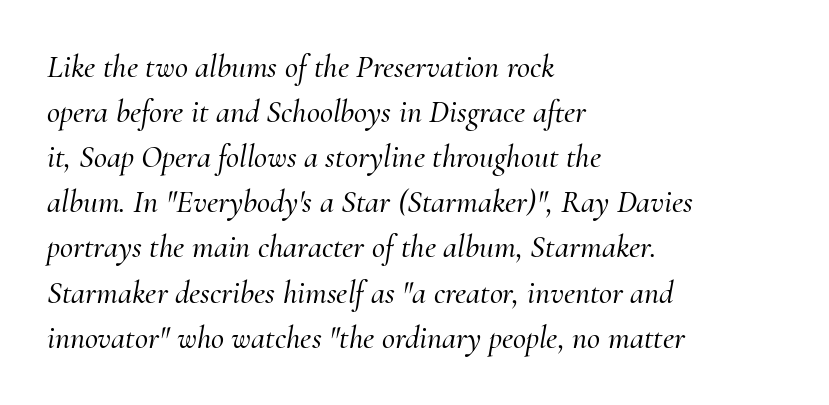
The whole block is typeset with a tilt. Has an underline been added? It has not. This sample uses plain, unmodified letter spacing. This rendering employs a face with finishing strokes, i.e., a serif.
